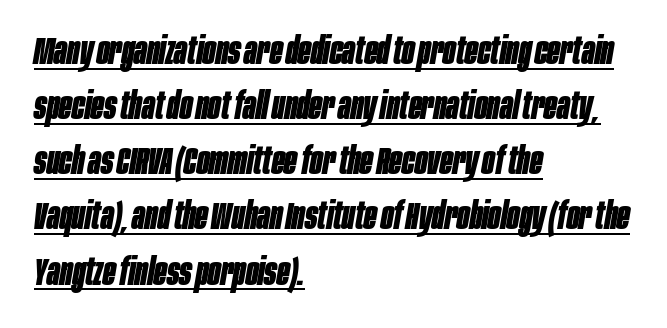
Q: Is the text bold? A: Yes.
Q: Is the text italic (slanted)? A: Yes, it leans right by about 10 degrees.
Q: Is the text underlined? A: Yes.
Q: How is the paragraph aligned? A: Left-aligned.
Q: Is the spacing between letters normal or unusually wide? A: Normal.
Q: Is the spacing between lines tight, normal or loose? A: Normal.
Q: Width (condensed, normal, or wide)? A: Condensed.
Q: Stroke contrast? A: Low.
Q: x-height? A: Large.
Q: Monospaced? A: No.
